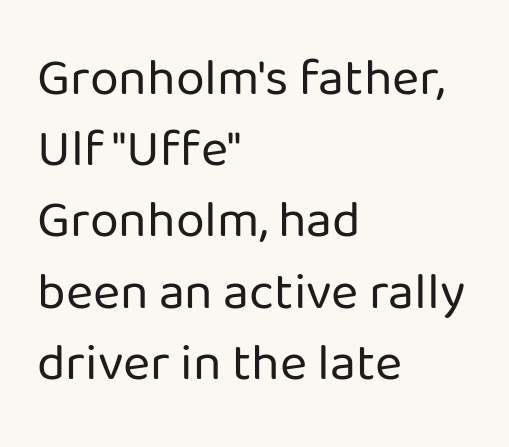
The weight tops out at a normal text grade. Nope, no serifs anywhere on these letters. Posture: straight, roman, zero tilt. There is no visible air inserted between adjacent glyphs. Varying glyph widths throughout — classic text-font behaviour. The rendering uses a moderate line-height, typical for paragraphs.
